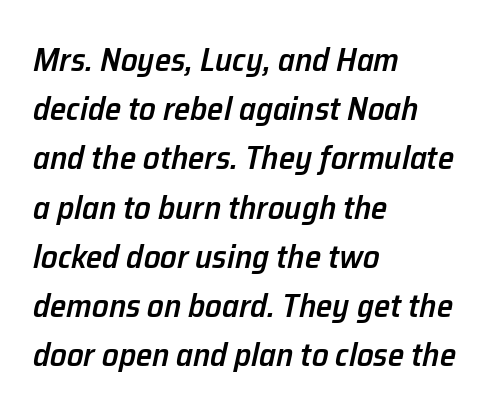
The image shows 33 px semibold type, italic (leaning right); set left-aligned, normal line spacing (1.49x), normal letter spacing, not underlined; low stroke contrast and a medium x-height.
